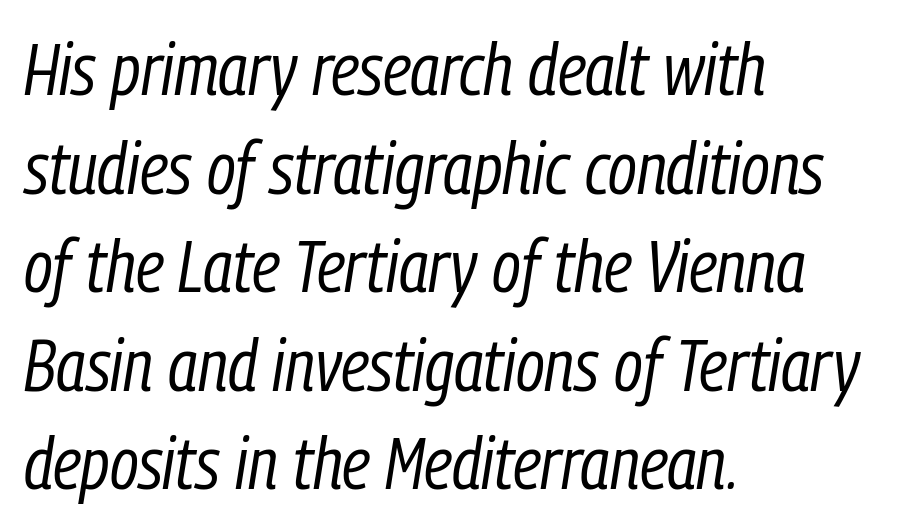
The image shows 73 px regular-weight, condensed type, italic (leaning right); set left-aligned, normal line spacing (1.35x), normal letter spacing, not underlined; low stroke contrast and a medium x-height.
